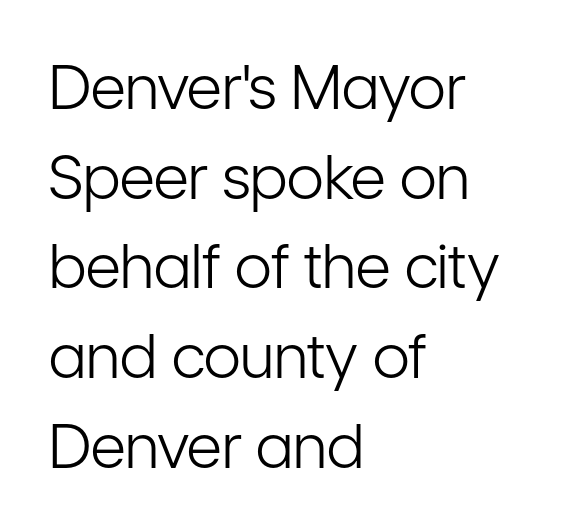
{"serif": "no", "italic": "no", "bold": "no", "weight": "light", "width": "condensed", "stroke_contrast": "low", "x_height": "medium", "monospaced": "no", "underline": "no", "align": "left", "line_spacing": "normal", "line_spacing_ratio": 1.47, "letter_spacing": "normal", "letter_spacing_em": 0.0, "glyph_px": 61}
